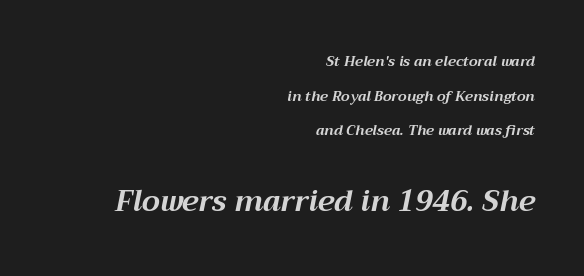
The image shows 29 px bold type, italic (leaning right); set right-aligned, loose line spacing (2.47x), normal letter spacing, not underlined; the second (bottom) block is 2.07x larger; medium stroke contrast and a medium x-height.
